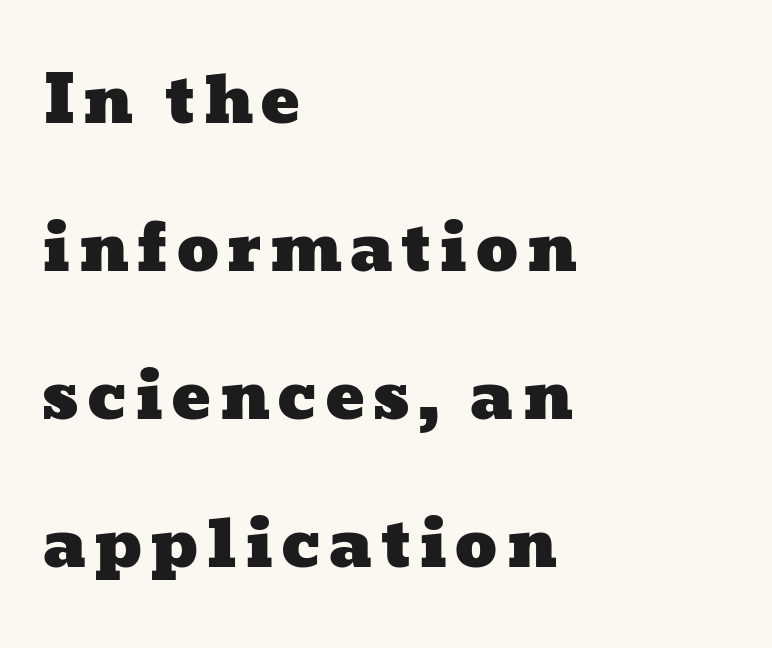
Quick note: interline space is abundant. Proportional: the letters do not fall into vertical columns. The rag falls on the right side of this text block. The space directly below the letters is spotless.
